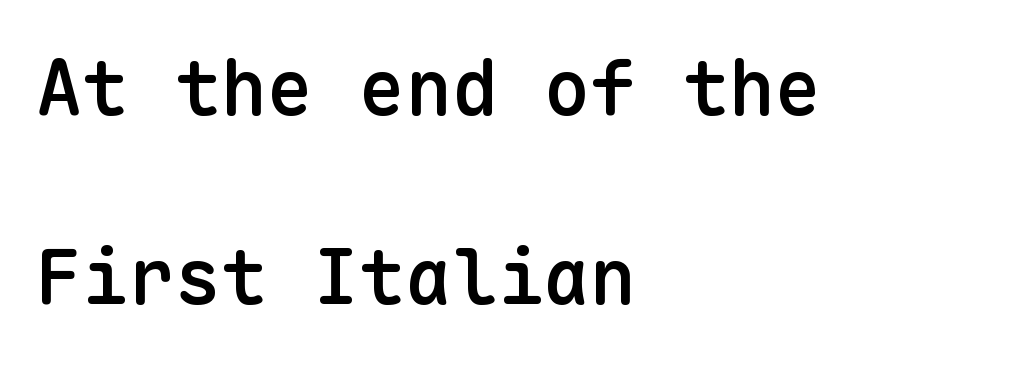
{"serif": "no", "italic": "no", "bold": "semi", "weight": "semibold", "width": "normal", "stroke_contrast": "low", "x_height": "medium", "monospaced": "yes", "underline": "no", "align": "left", "line_spacing": "loose", "line_spacing_ratio": 2.46, "letter_spacing": "normal", "letter_spacing_em": 0.0, "glyph_px": 77}
